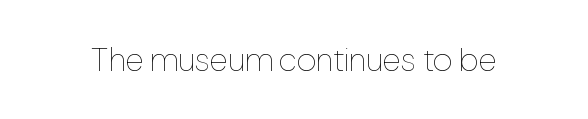
{"italic": "no", "bold": "no", "weight": "thin", "width": "condensed", "stroke_contrast": "low", "x_height": "medium", "monospaced": "no", "underline": "no", "letter_spacing": "normal", "letter_spacing_em": 0.0, "glyph_px": 34}
